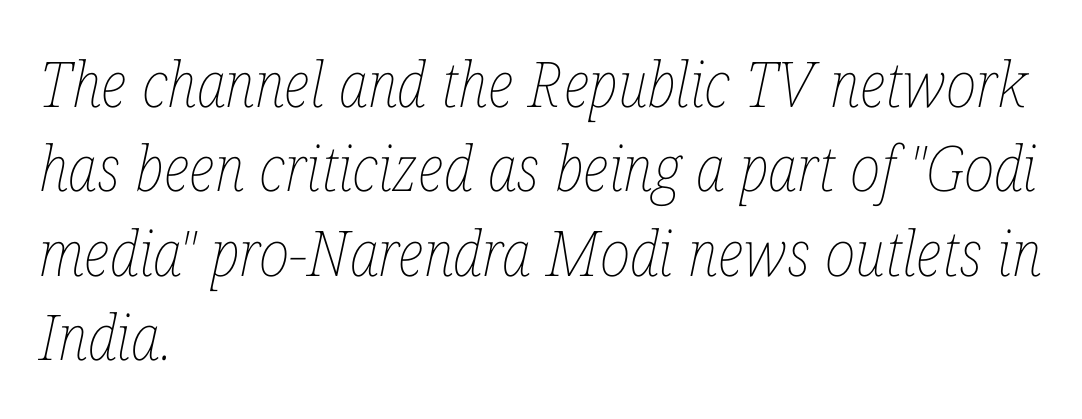
The image shows 63 px thin, condensed type, italic (leaning right); set left-aligned, normal line spacing (1.34x), normal letter spacing, not underlined; low stroke contrast and a medium x-height.
